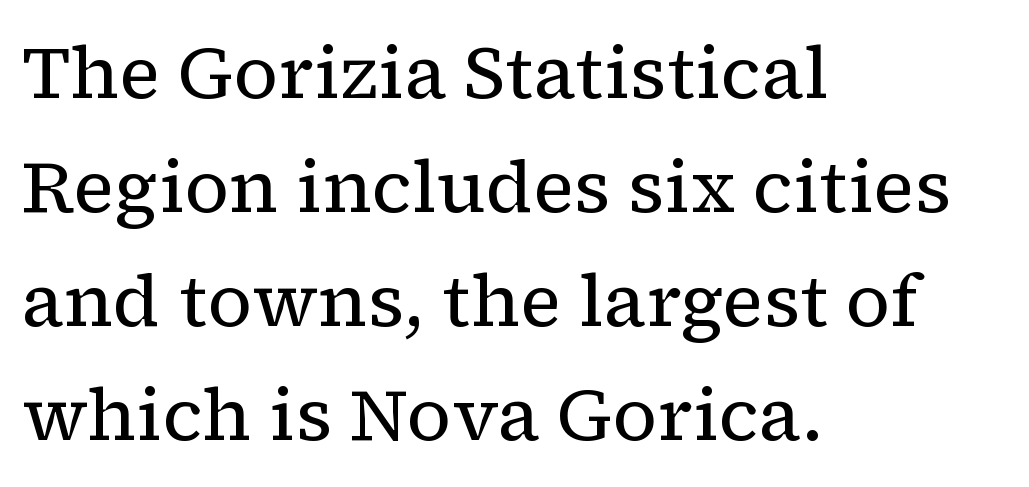
{"serif": "yes", "italic": "no", "bold": "no", "weight": "regular", "width": "normal", "stroke_contrast": "low", "x_height": "medium", "monospaced": "no", "underline": "no", "align": "left", "line_spacing": "normal", "line_spacing_ratio": 1.56, "letter_spacing": "normal", "letter_spacing_em": 0.0, "glyph_px": 73}
